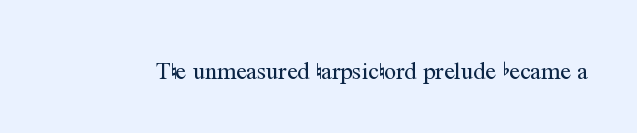
Only glyphs here, with clear space below each row. Notice how the stems are strictly vertical — no italics here. Between one letter and the next there's only the usual sliver of space. Is this a heavy cut? Hardly; it is regular or lighter.
